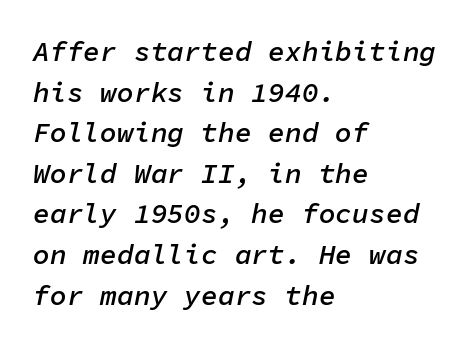
{"italic": "yes", "lean": "right", "slant_degrees": 11, "bold": "semi", "weight": "semibold", "width": "normal", "stroke_contrast": "low", "x_height": "medium", "monospaced": "yes", "underline": "no", "align": "left", "line_spacing": "normal", "line_spacing_ratio": 1.45, "letter_spacing": "normal", "letter_spacing_em": 0.0, "glyph_px": 28}
